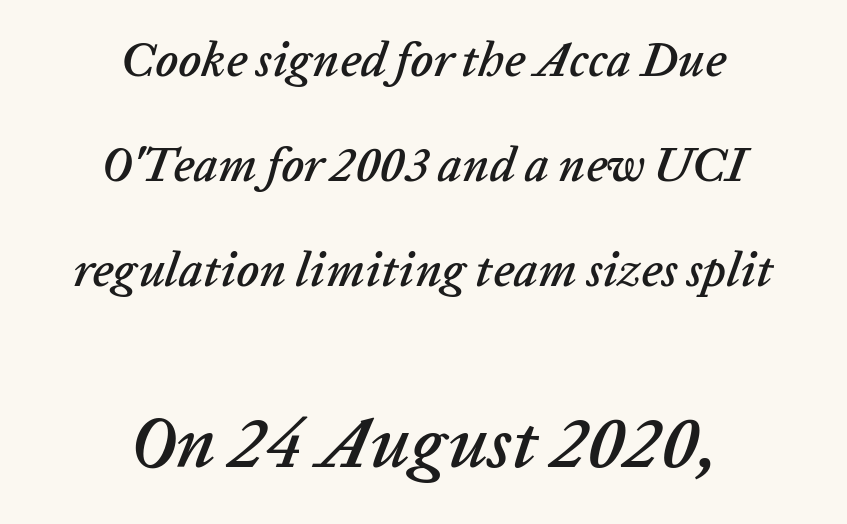
Q: Is the text italic (slanted)? A: Yes, it leans right by about 20 degrees.
Q: Is the text underlined? A: No.
Q: How is the paragraph aligned? A: Centered.
Q: Is the spacing between letters normal or unusually wide? A: Normal.
Q: Is the spacing between lines tight, normal or loose? A: Loose.
Q: Which block of text is set in a larger size, the first (top) or the second (bottom)? A: The second (bottom) one.
Q: Width (condensed, normal, or wide)? A: Normal.
Q: Stroke contrast? A: Low.
Q: x-height? A: Medium.
Q: Monospaced? A: No.
